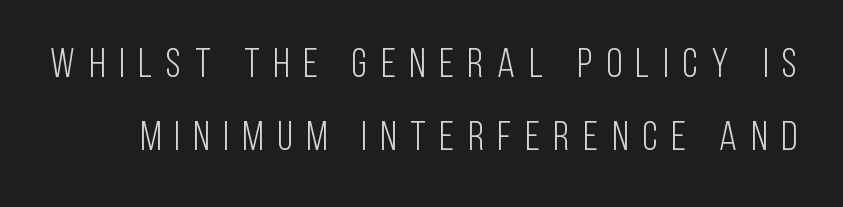
{"serif": "no", "italic": "no", "bold": "no", "weight": "light", "width": "condensed", "stroke_contrast": "low", "x_height": "large", "monospaced": "no", "underline": "no", "line_spacing_ratio": 1.78, "letter_spacing": "wide", "letter_spacing_em": 0.34, "glyph_px": 41}
